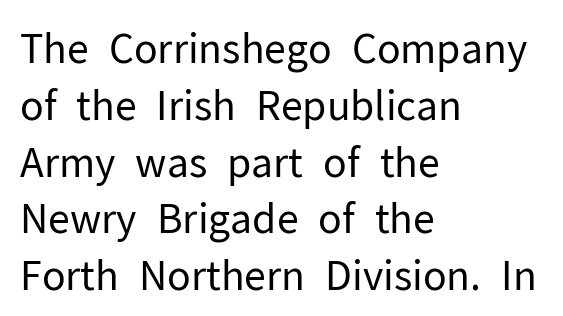
Q: Is the text bold? A: No.
Q: Is the text italic (slanted)? A: No, it is upright.
Q: Is the typeface a serif or a sans-serif typeface? A: Sans-serif.
Q: Is the text underlined? A: No.
Q: How is the paragraph aligned? A: Left-aligned.
Q: Is the spacing between letters normal or unusually wide? A: Normal.
Q: Is the spacing between lines tight, normal or loose? A: Normal.
Q: Width (condensed, normal, or wide)? A: Normal.
Q: Stroke contrast? A: Low.
Q: x-height? A: Medium.
Q: Monospaced? A: No.
